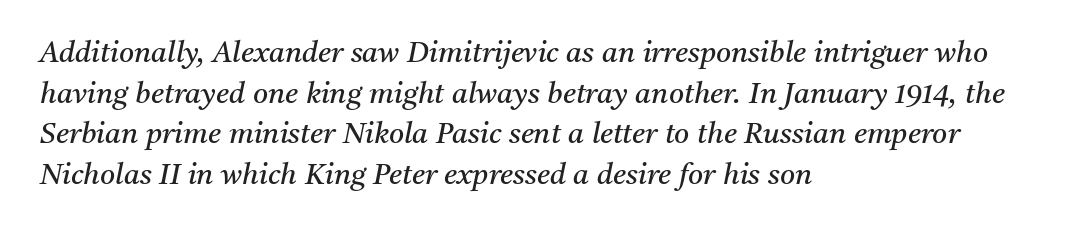
Descenders are the only things crossing below the line. These lines sit exactly where default settings would place them. Does extra space separate the letters? No, they use regular spacing. No letter is thick-stroked: the sample isn't bold. Spacing verdict: proportional, widths tailored to each character. Is the type slanted? Yes — the strokes lean at a clear angle.
